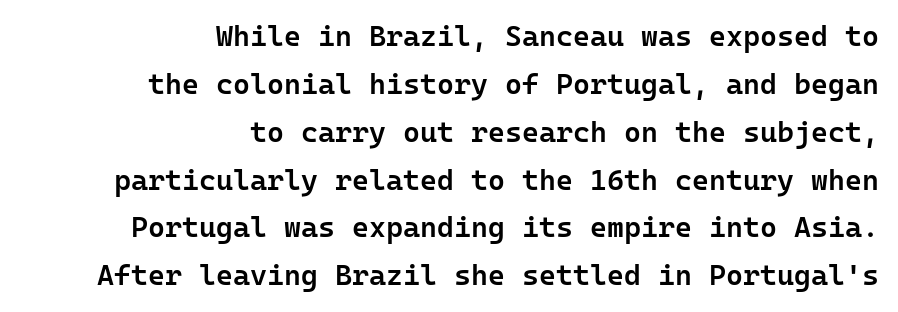
The image shows 29 px semibold sans-serif type, upright, monospaced; set right-aligned, normal line spacing (1.65x), normal letter spacing, not underlined; low stroke contrast and a medium x-height.
